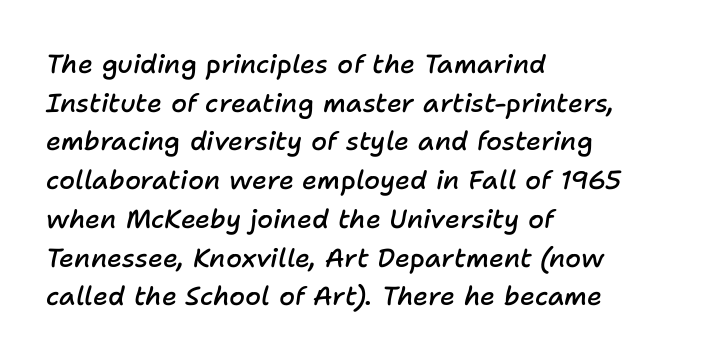
The image shows 26 px text type, italic (leaning right); set left-aligned, normal line spacing (1.49x), normal letter spacing, not underlined.
